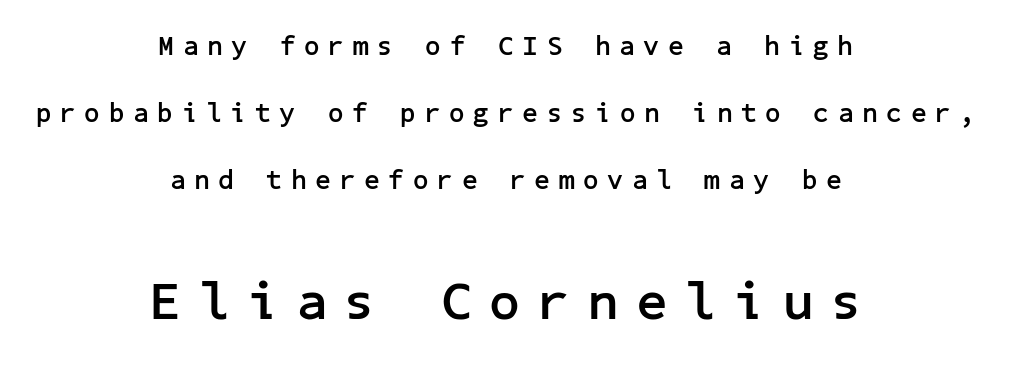
Which margin do the lines hug? Neither — every line sits in the middle. The type is letterspaced generously, with wide tracking. A student would notice the bottom passage is typeset larger than what precedes it. Quick note: interline space is abundant.
